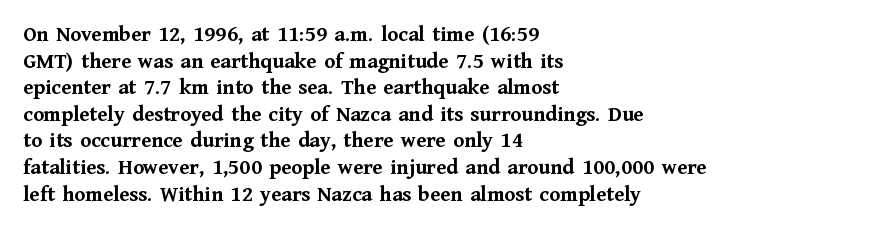
Q: Is the text bold? A: Yes.
Q: Is the text italic (slanted)? A: No, it is upright.
Q: Is the text underlined? A: No.
Q: How is the paragraph aligned? A: Left-aligned.
Q: Is the spacing between letters normal or unusually wide? A: Normal.
